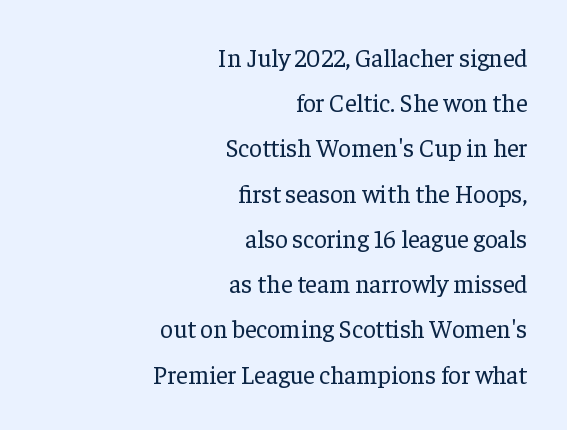
The image shows 25 px text type, upright; set right-aligned, line spacing 1.81x, normal letter spacing, not underlined.
